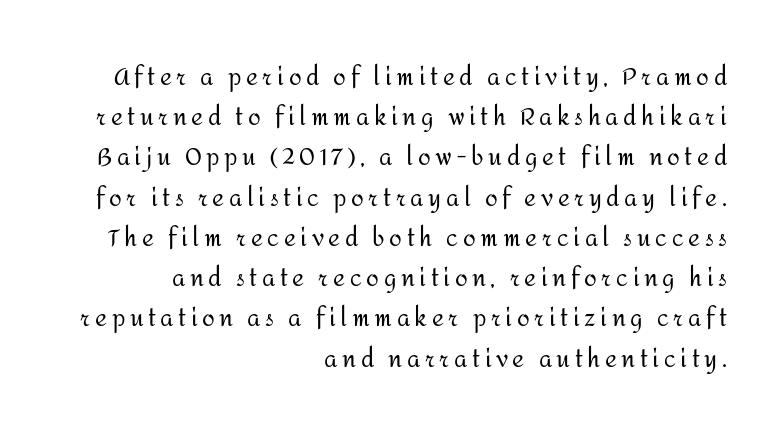
{"italic": "no", "bold": "no", "underline": "no", "align": "right", "line_spacing_ratio": 1.75, "letter_spacing": "wide", "letter_spacing_em": 0.2, "glyph_px": 23}
